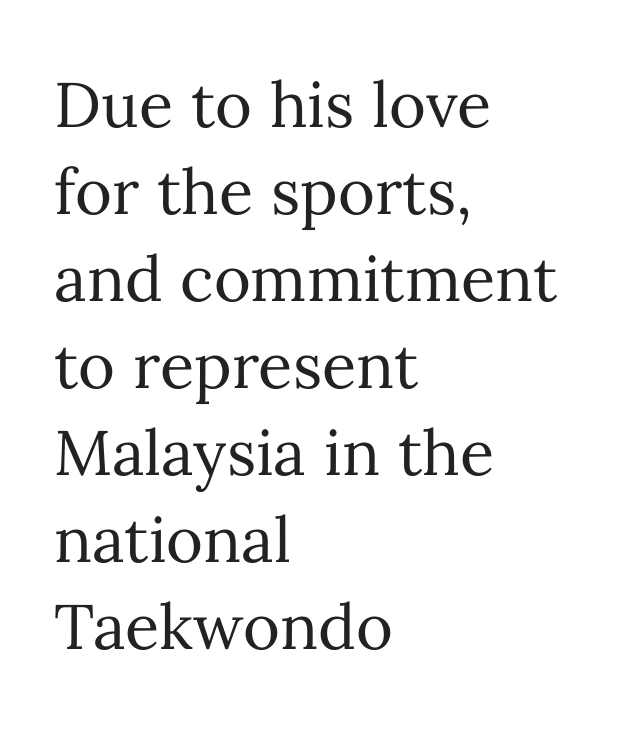
The image shows 63 px regular-weight type, upright; set left-aligned, normal line spacing (1.38x), normal letter spacing, not underlined; medium stroke contrast and a medium x-height.
